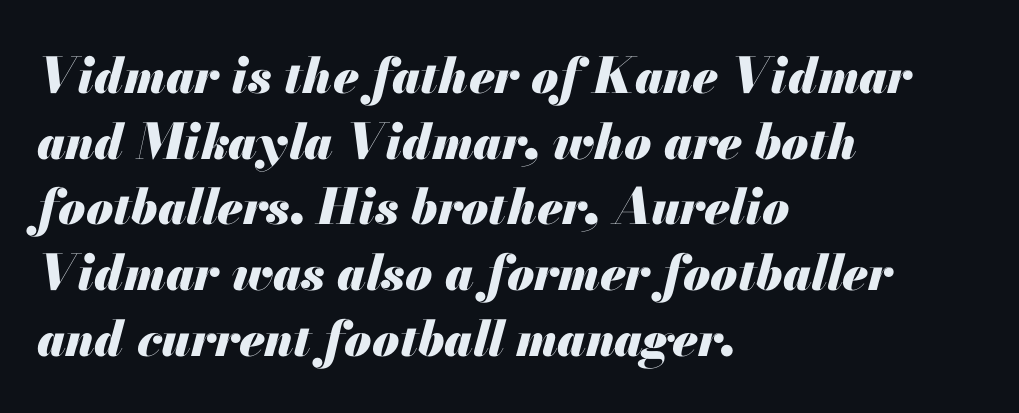
Q: Is the text bold? A: Yes.
Q: Is the text italic (slanted)? A: Yes, it leans right by about 13 degrees.
Q: Is the text underlined? A: No.
Q: How is the paragraph aligned? A: Left-aligned.
Q: Is the spacing between letters normal or unusually wide? A: Normal.
Q: Is the spacing between lines tight, normal or loose? A: Normal.
Q: Width (condensed, normal, or wide)? A: Normal.
Q: Stroke contrast? A: Medium.
Q: x-height? A: Small.
Q: Monospaced? A: No.
